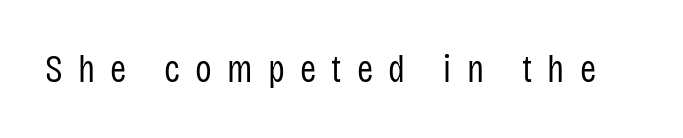
Varying glyph widths throughout — classic text-font behaviour. Letter spacing: wide. In terms of posture, this sample is upright. Observe the absence of serifs on each vertical stroke in this sample. The letters look calm and open, with moderate or lighter stems. Underlining? Definitely not there.
